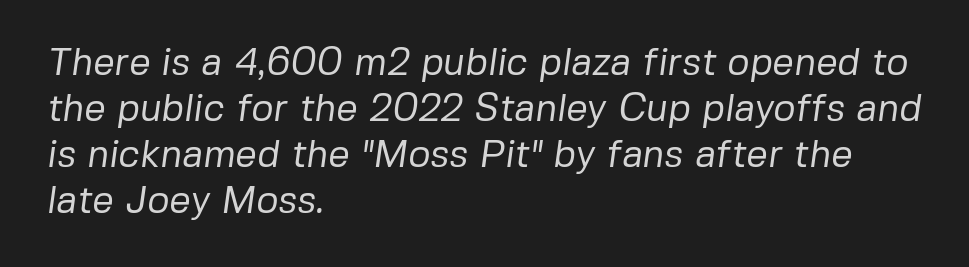
The image shows 38 px regular-weight sans-serif type; set left-aligned, line spacing 1.21x, normal letter spacing, not underlined; low stroke contrast and a medium x-height.
